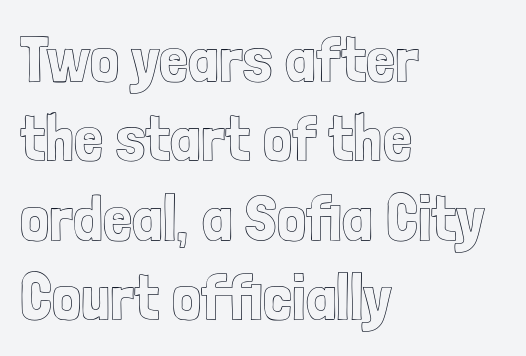
The ragged edge is on the right, which tells us the setting is flush left. Characters remain perfectly vertical along every line. Decoration check: the copy has no underline. There is no visible air inserted between adjacent glyphs. The passage shown is typed in a proportional face where columns would drift.
